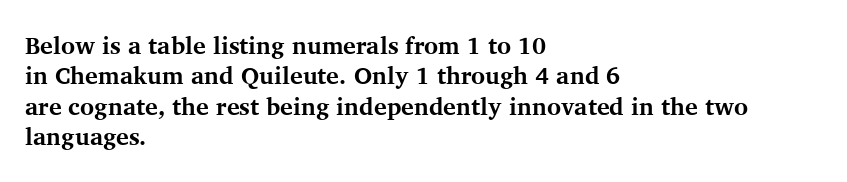
The image shows 24 px bold type, upright; set left-aligned, normal line spacing (1.27x), normal letter spacing, not underlined.
